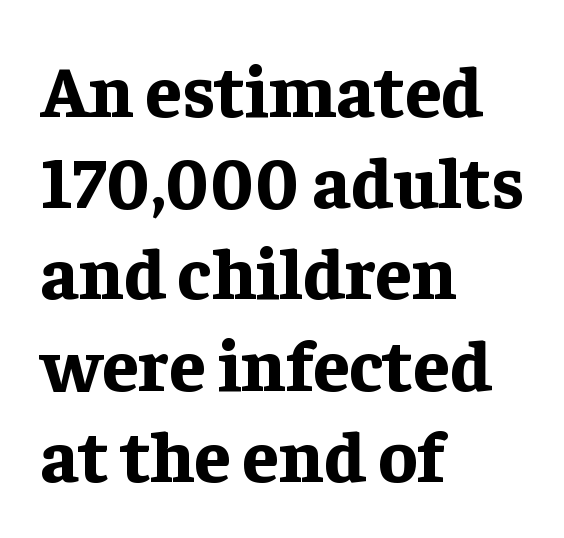
Q: Is the text bold? A: Yes.
Q: Is the text italic (slanted)? A: No, it is upright.
Q: Is the typeface a serif or a sans-serif typeface? A: Serif.
Q: Is the text underlined? A: No.
Q: How is the paragraph aligned? A: Left-aligned.
Q: Is the spacing between letters normal or unusually wide? A: Normal.
Q: Is the spacing between lines tight, normal or loose? A: Normal.
Q: Width (condensed, normal, or wide)? A: Normal.
Q: Stroke contrast? A: Low.
Q: x-height? A: Medium.
Q: Monospaced? A: No.
